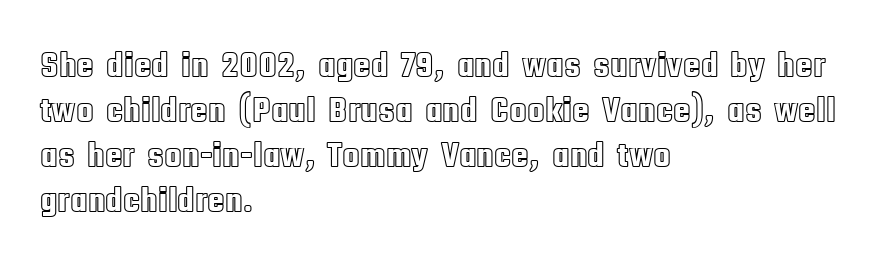
{"italic": "no", "width": "condensed", "x_height": "large", "monospaced": "no", "underline": "no", "align": "left", "line_spacing": "normal", "line_spacing_ratio": 1.25, "letter_spacing": "normal", "letter_spacing_em": 0.0, "glyph_px": 36}
